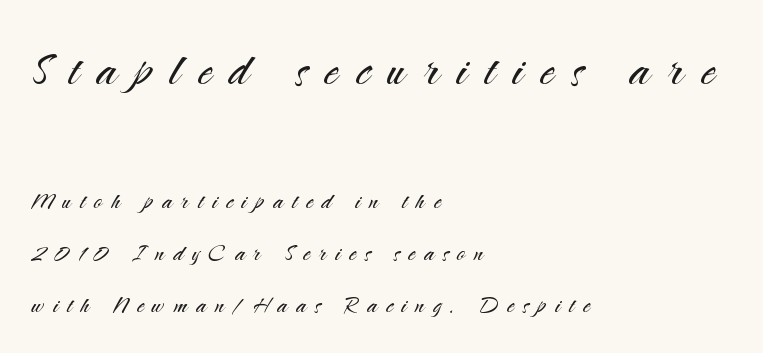
The image shows 58 px light sans-serif type; set left-aligned, line spacing 1.79x, unusually wide letter spacing (+0.31 em), not underlined; the first (top) block is 2.0x larger; medium stroke contrast and a small x-height.
